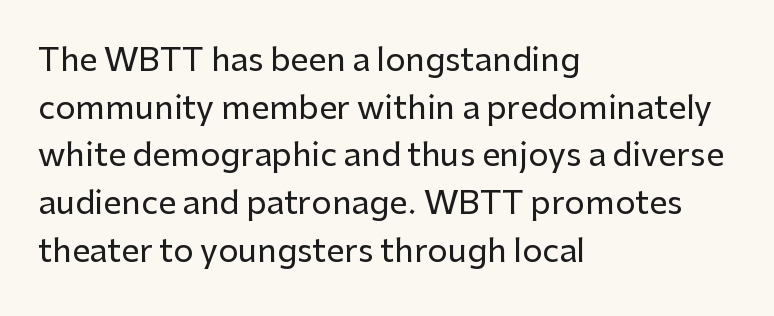
The image shows 32 px sans-serif type, upright; set left-aligned, normal line spacing (1.49x), normal letter spacing, not underlined; low stroke contrast and a medium x-height.
